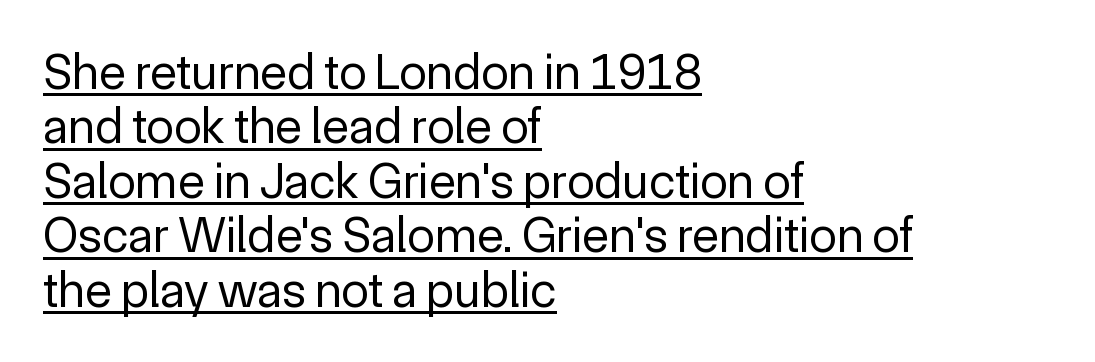
Q: Is the text bold? A: No.
Q: Is the text italic (slanted)? A: No, it is upright.
Q: Is the typeface a serif or a sans-serif typeface? A: Sans-serif.
Q: Is the text underlined? A: Yes.
Q: How is the paragraph aligned? A: Left-aligned.
Q: Is the spacing between letters normal or unusually wide? A: Normal.
Q: Is the spacing between lines tight, normal or loose? A: Tight.
Q: Width (condensed, normal, or wide)? A: Normal.
Q: x-height? A: Medium.
Q: Monospaced? A: No.
